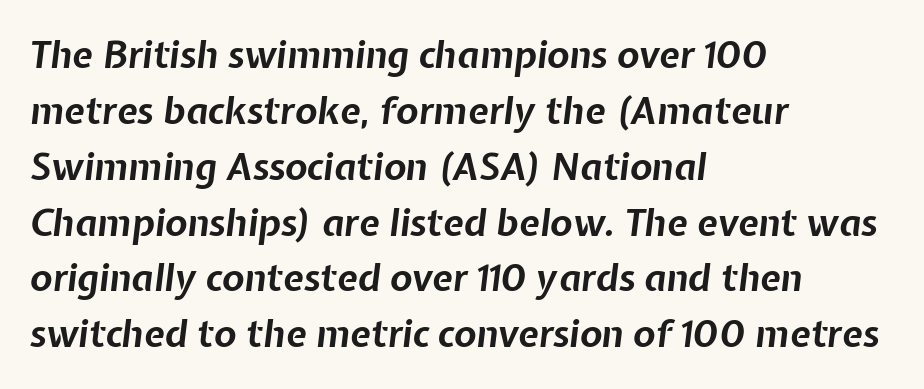
Q: Is the text bold? A: Yes.
Q: Is the text italic (slanted)? A: Yes, it leans right by about 7 degrees.
Q: Is the text underlined? A: No.
Q: How is the paragraph aligned? A: Left-aligned.
Q: Is the spacing between letters normal or unusually wide? A: Normal.
Q: Is the spacing between lines tight, normal or loose? A: Normal.
Q: Width (condensed, normal, or wide)? A: Normal.
Q: Stroke contrast? A: Low.
Q: x-height? A: Medium.
Q: Monospaced? A: No.
